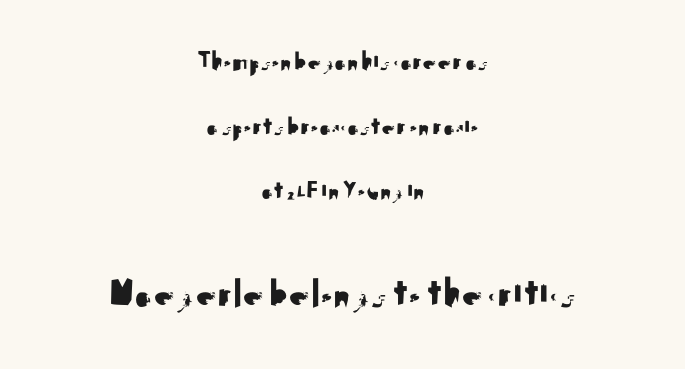
{"serif": "no", "italic": "no", "width": "normal", "stroke_contrast": "medium", "x_height": "small", "monospaced": "no", "underline": "no", "align": "center", "line_spacing": "loose", "line_spacing_ratio": 2.39, "letter_spacing": "normal", "letter_spacing_em": 0.0, "larger_block": "second", "size_ratio": 1.52, "glyph_px": 41}
